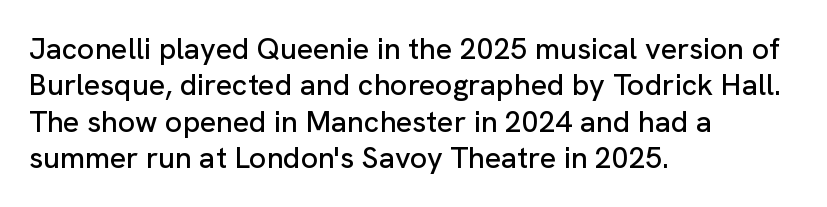
The image shows 30 px sans-serif type, upright; set left-aligned, line spacing 1.21x, normal letter spacing, not underlined; low stroke contrast and a medium x-height.
